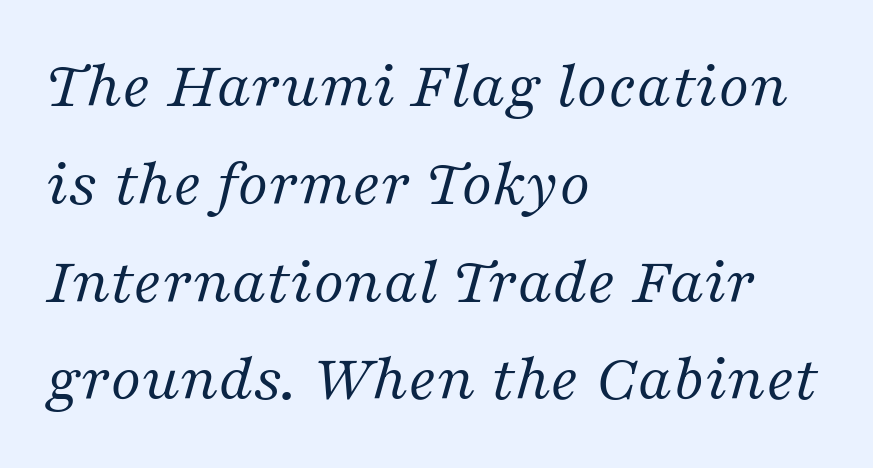
{"serif": "yes", "italic": "yes", "lean": "right", "slant_degrees": 16, "bold": "no", "weight": "regular", "width": "normal", "stroke_contrast": "medium", "x_height": "medium", "monospaced": "no", "underline": "no", "align": "left", "line_spacing": "normal", "line_spacing_ratio": 1.46, "letter_spacing": "normal", "letter_spacing_em": 0.0, "glyph_px": 67}
